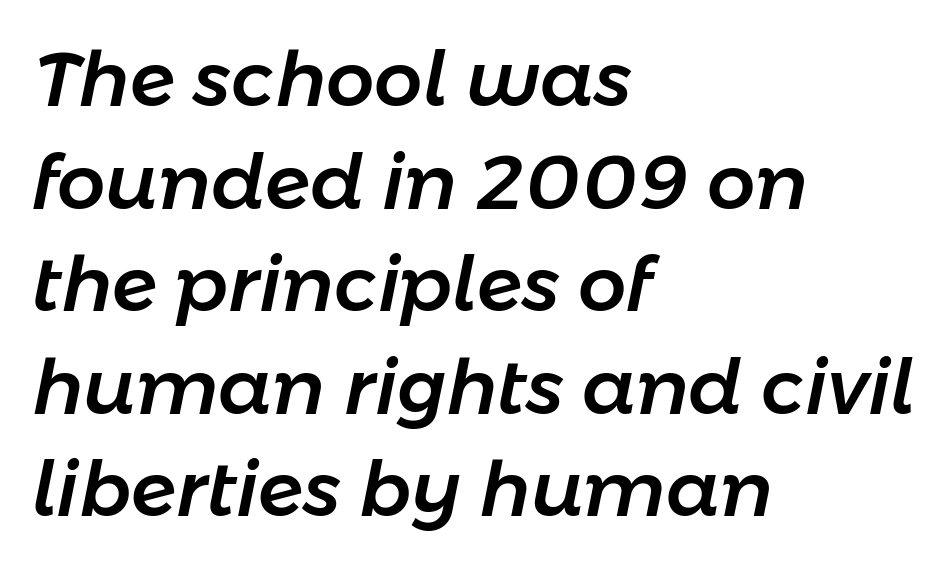
The image shows 76 px text type, italic (leaning right); set left-aligned, normal line spacing (1.35x), normal letter spacing, not underlined; low stroke contrast and a medium x-height.
